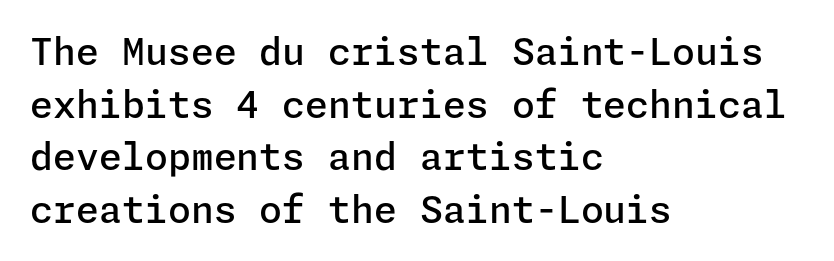
The image shows 37 px semibold sans-serif type, upright; set left-aligned, normal line spacing (1.42x), normal letter spacing, not underlined; low stroke contrast and a medium x-height.
